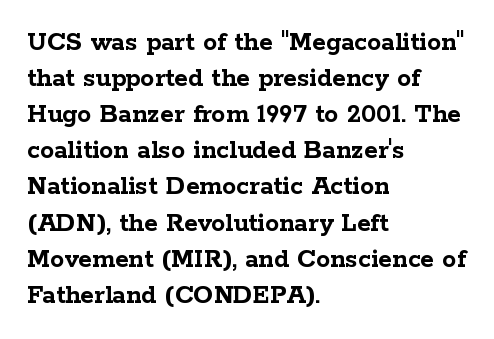
The passage shown is typeset with a serif family. The passage shown is typed in a proportional face where columns would drift. These lines stack with their left ends in a neat column. Look at the tracking — it's just the regular setting, nothing added.
